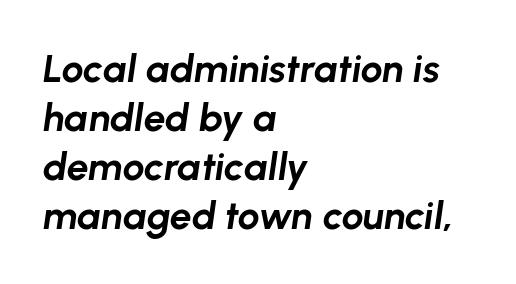
The image shows 39 px bold type, italic (leaning right); set left-aligned, normal line spacing (1.26x), normal letter spacing, not underlined; low stroke contrast and a medium x-height.
